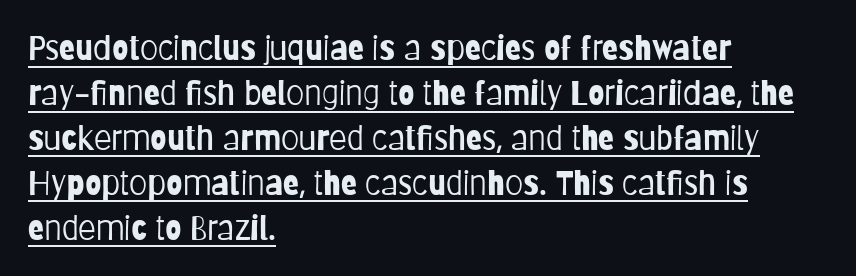
The image shows 33 px light, condensed sans-serif type, upright; set left-aligned, normal line spacing (1.36x), normal letter spacing, underlined; low stroke contrast and a large x-height.
